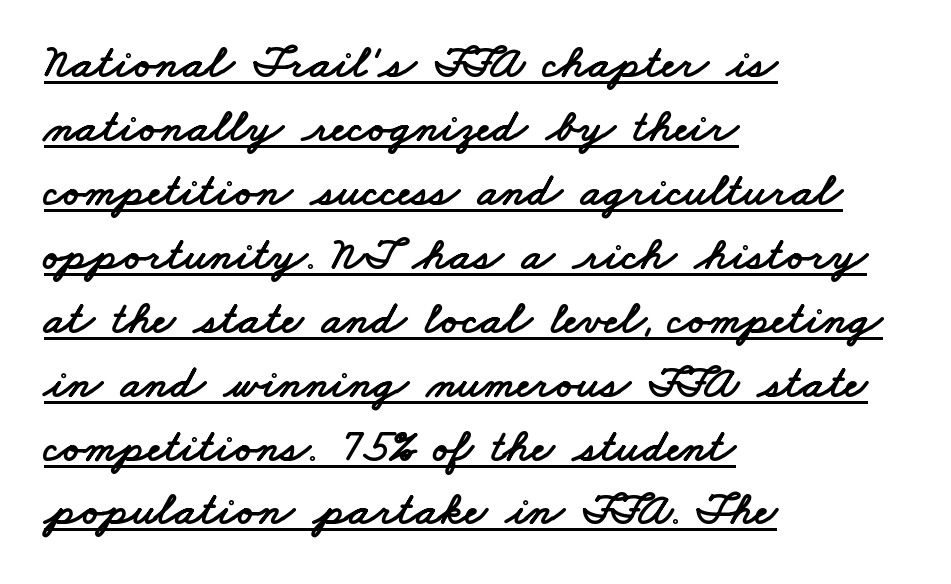
{"serif": "no", "width": "wide", "stroke_contrast": "low", "x_height": "small", "monospaced": "no", "underline": "yes", "align": "left", "line_spacing": "normal", "line_spacing_ratio": 1.36, "letter_spacing": "normal", "letter_spacing_em": 0.0, "glyph_px": 47}
